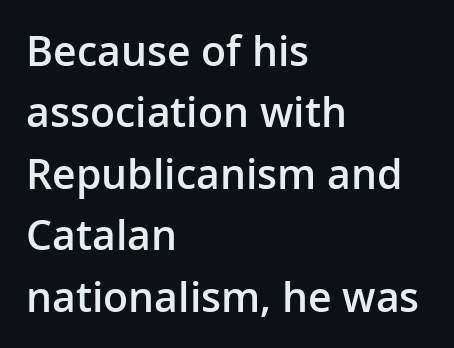
The image shows 41 px semibold sans-serif type, upright; set left-aligned, normal line spacing (1.5x), normal letter spacing, not underlined; low stroke contrast and a medium x-height.
